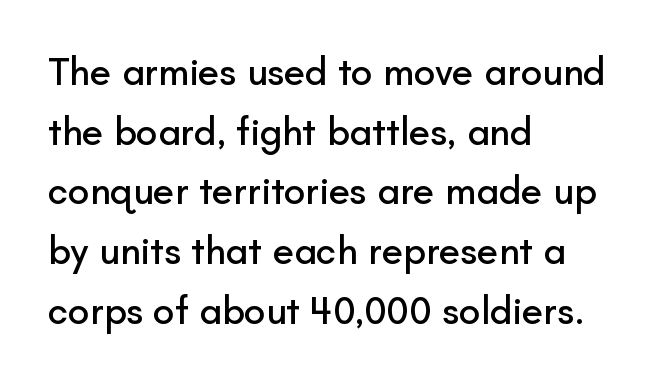
The specimen omits any rule beneath the text block's lines. Serif or sans? Sans — the stroke terminals are bare. Ordinary non-slanted type is in use. Short and long lines alike share a common starting point at left.
